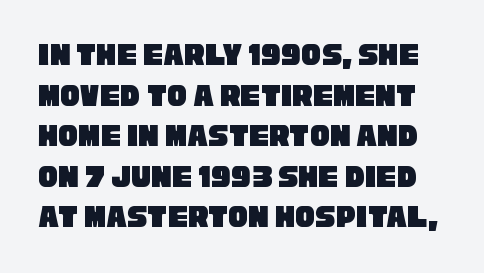
Q: Is the typeface a serif or a sans-serif typeface? A: Sans-serif.
Q: Is the text underlined? A: No.
Q: Is the spacing between letters normal or unusually wide? A: Normal.
Q: Width (condensed, normal, or wide)? A: Condensed.
Q: Stroke contrast? A: Low.
Q: x-height? A: Large.
Q: Monospaced? A: No.
